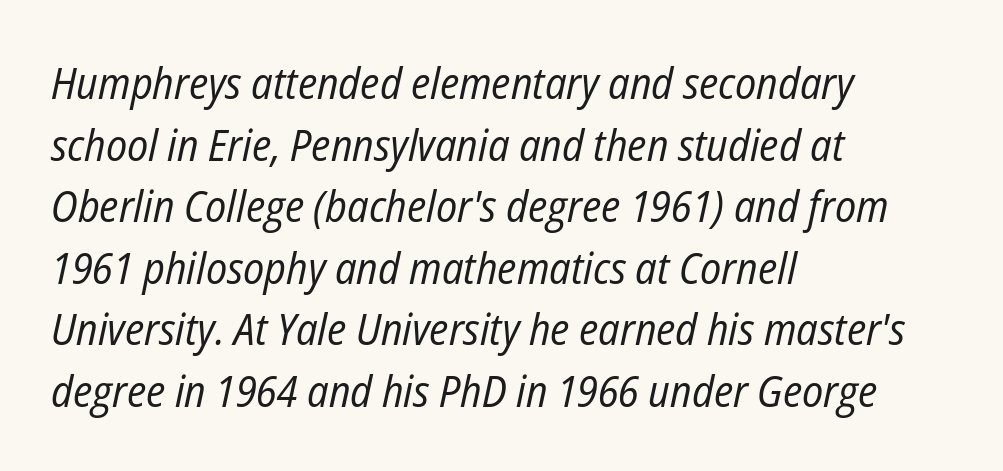
Weight: in the light-to-regular range. The passage shown is not underscored anywhere. The text block is weighted toward the left margin, trailing off unevenly rightward. The text carries the slant typical of an italic or oblique font.
